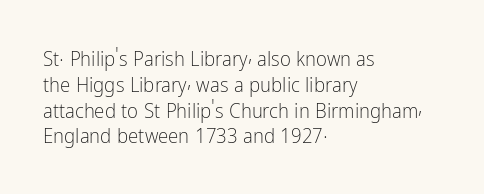
{"italic": "no", "bold": "no", "underline": "no", "align": "left", "line_spacing_ratio": 1.23, "letter_spacing": "normal", "letter_spacing_em": 0.0, "glyph_px": 21}
